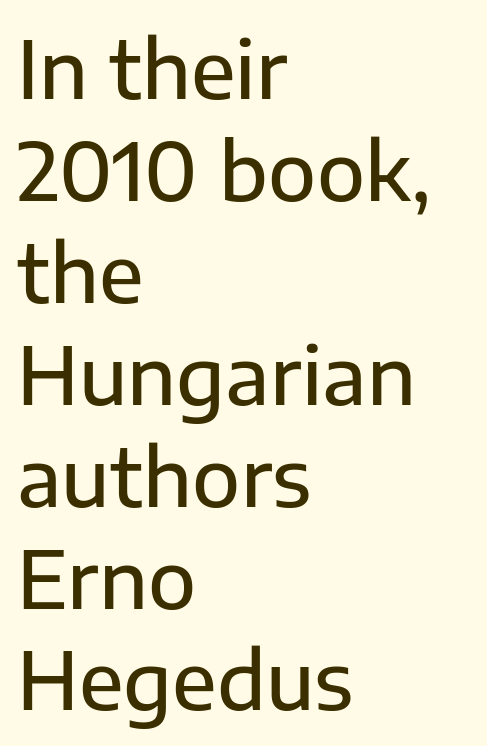
{"serif": "no", "italic": "no", "width": "normal", "stroke_contrast": "low", "x_height": "medium", "monospaced": "no", "underline": "no", "align": "left", "line_spacing": "normal", "line_spacing_ratio": 1.29, "letter_spacing": "normal", "letter_spacing_em": 0.0, "glyph_px": 79}
